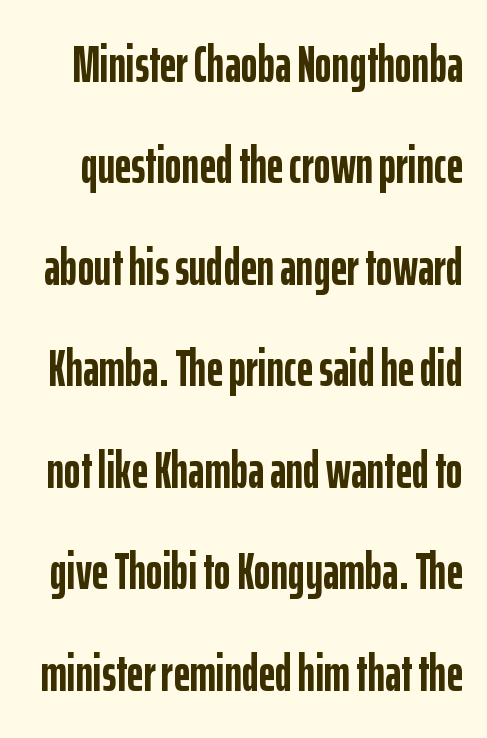
Posture: upright roman. Is the type bold? Yes — the strokes are clearly thick and heavy. Unlike a traditional serif, this face leaves its strokes unadorned. Honestly, the rows look like they've been pulled way apart.
